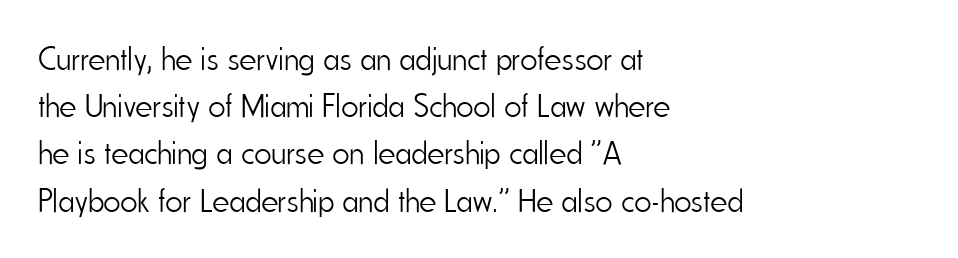
The letterforms sit shoulder to shoulder at normal distance. The gap between lines stays unmarked. The font is comparable to plain body text, perhaps lighter. Casual observation: everything's shoved over to the left. Whoever set this chose a conventional vertical rhythm.
